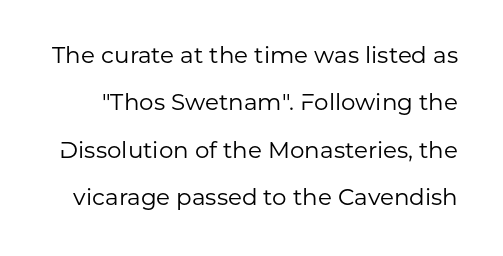
Q: Is the text bold? A: No.
Q: Is the text italic (slanted)? A: No, it is upright.
Q: Is the text underlined? A: No.
Q: Is the spacing between letters normal or unusually wide? A: Normal.
Q: Is the spacing between lines tight, normal or loose? A: Loose.
